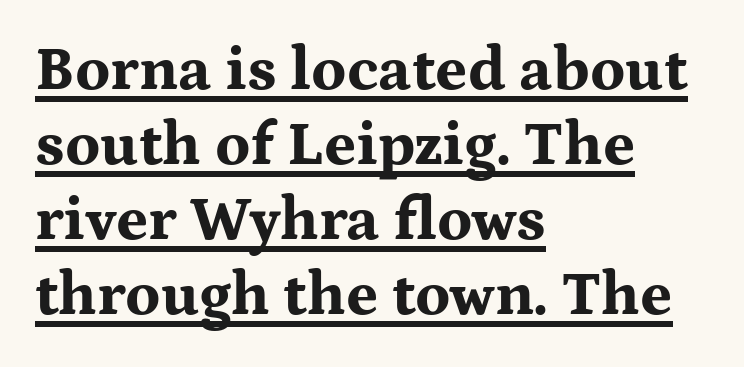
Q: Is the text bold? A: Yes.
Q: Is the text italic (slanted)? A: No, it is upright.
Q: Is the typeface a serif or a sans-serif typeface? A: Serif.
Q: Is the text underlined? A: Yes.
Q: How is the paragraph aligned? A: Left-aligned.
Q: Is the spacing between letters normal or unusually wide? A: Normal.
Q: Width (condensed, normal, or wide)? A: Wide.
Q: Stroke contrast? A: Medium.
Q: x-height? A: Medium.
Q: Monospaced? A: No.
